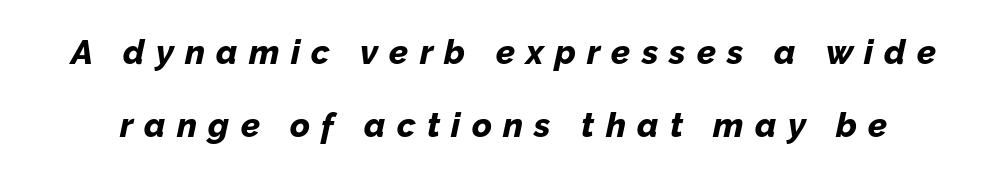
Lines of text with bare space underneath. Do the characters align in a grid? No, the font is proportional. Would a proofreader flag this as italicized? Yes. Weight: bold. How are the letters spaced? Widely, with obvious added tracking. Leading: increased.
